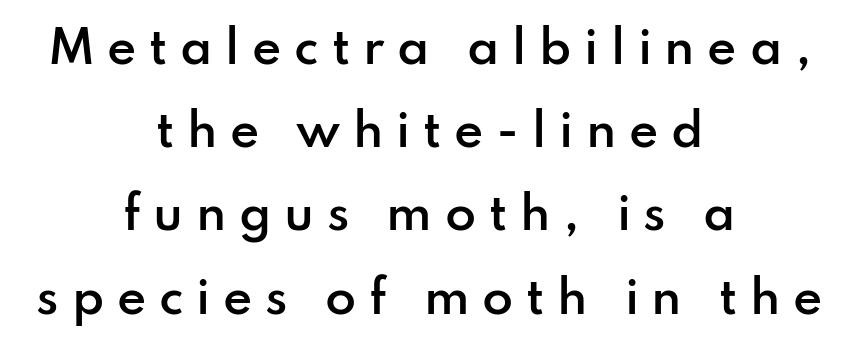
The image shows 45 px semibold sans-serif type, upright; set centered, line spacing 1.85x, unusually wide letter spacing (+0.28 em), not underlined; low stroke contrast and a small x-height.
